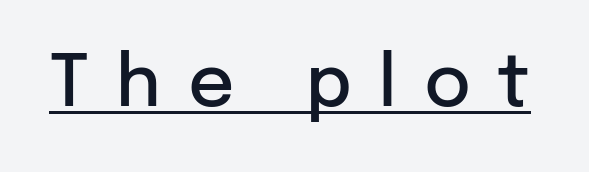
{"serif": "no", "italic": "no", "bold": "semi", "weight": "semibold", "width": "normal", "stroke_contrast": "low", "x_height": "medium", "monospaced": "no", "underline": "yes", "letter_spacing": "wide", "letter_spacing_em": 0.37, "glyph_px": 72}
